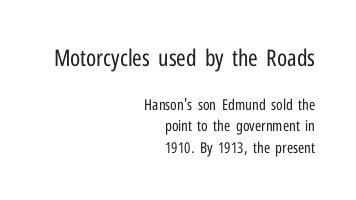
The zone under the glyphs is completely vacant. These lines stack with their right ends in a neat column. Reading top to bottom, the characters get smaller at the block break. The typography opts for an upright posture over an oblique one. Stems and bowls with no extra thickness — not bold. What stands out about the letter spacing? Nothing — it is the standard amount.
